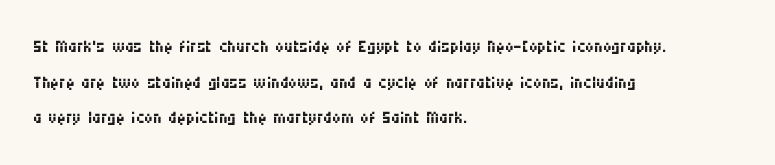
No italicization has been applied; the sample stays upright. Each line starts at the same left margin while the right side varies. Weight: regular or lighter. Compared with typical paragraphs, the rows here are spaced about the same. No extra tracking has been applied to these lines. Any mark beneath the type? The region is blank.
